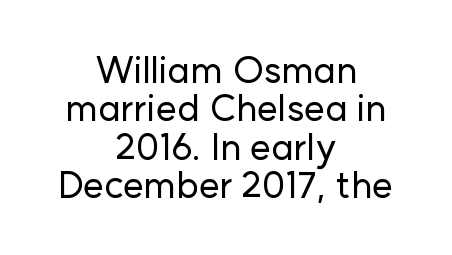
The image shows 37 px sans-serif type, upright; set centered, tight line spacing (1.04x), normal letter spacing, not underlined; low stroke contrast and a medium x-height.
